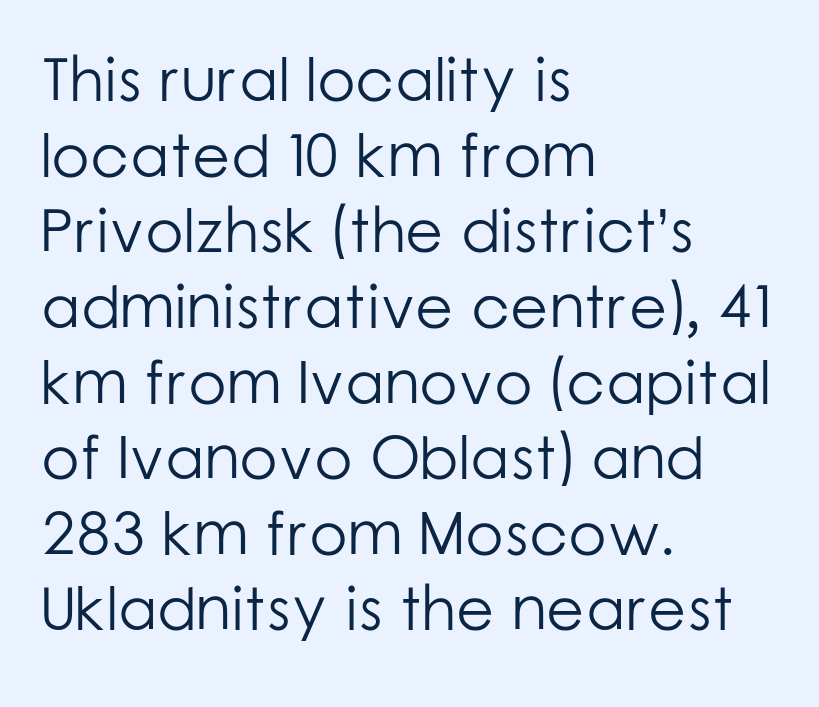
{"serif": "no", "italic": "no", "bold": "no", "weight": "light", "width": "normal", "stroke_contrast": "low", "x_height": "medium", "monospaced": "no", "underline": "no", "align": "left", "line_spacing_ratio": 1.22, "letter_spacing": "normal", "letter_spacing_em": 0.0, "glyph_px": 62}
